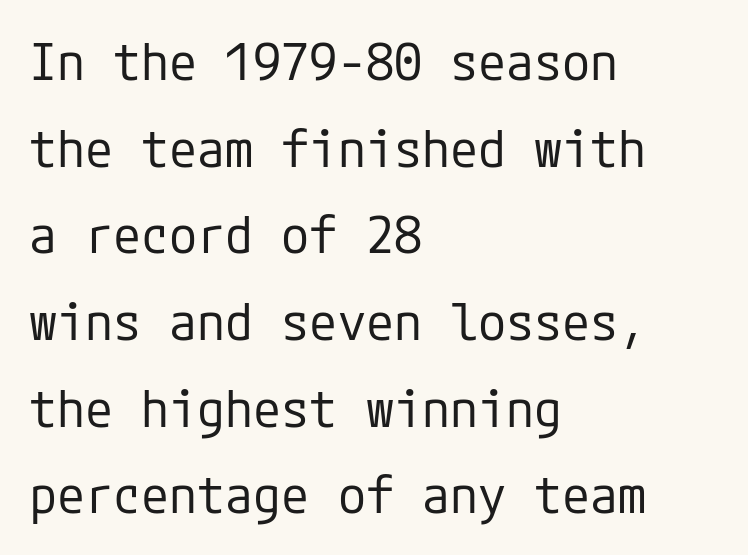
The image shows 51 px regular-weight sans-serif type, upright; set left-aligned, normal line spacing (1.7x), normal letter spacing, not underlined; low stroke contrast and a medium x-height.
